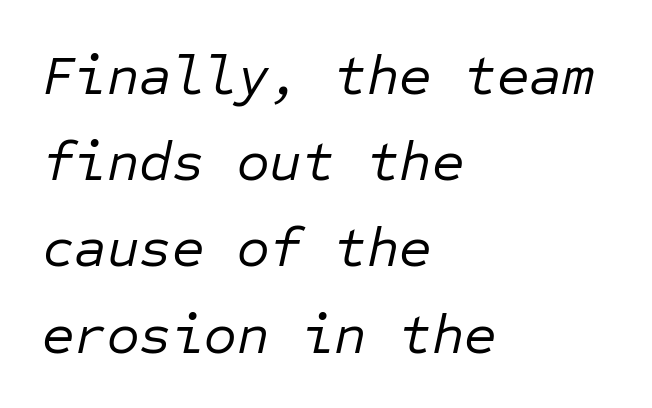
If you measured baseline to baseline, you'd find a middling distance. The text carries the slant typical of an italic or oblique font. Line beginnings align vertically; line endings do not. The letters sit at their default tracking, neither squeezed nor spread. The strokes carry an ordinary text weight at most.
